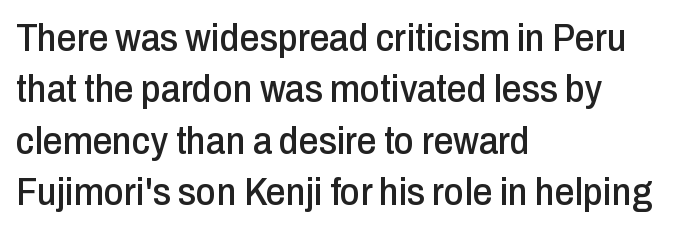
Q: Is the text italic (slanted)? A: No, it is upright.
Q: Is the typeface a serif or a sans-serif typeface? A: Sans-serif.
Q: Is the text underlined? A: No.
Q: How is the paragraph aligned? A: Left-aligned.
Q: Is the spacing between letters normal or unusually wide? A: Normal.
Q: Is the spacing between lines tight, normal or loose? A: Normal.
Q: Width (condensed, normal, or wide)? A: Condensed.
Q: Stroke contrast? A: Low.
Q: x-height? A: Medium.
Q: Monospaced? A: No.
